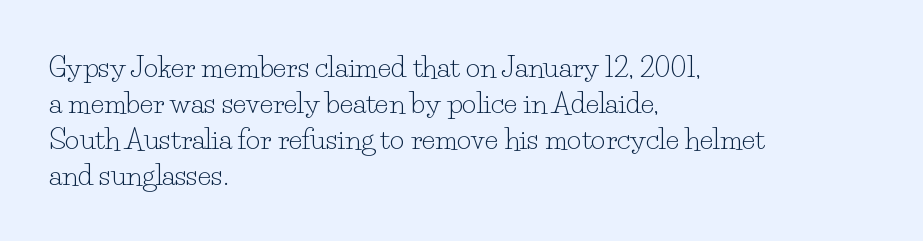
The image shows 28 px light serif type, upright; set left-aligned, normal line spacing (1.28x), normal letter spacing, not underlined; low stroke contrast and a small x-height.
